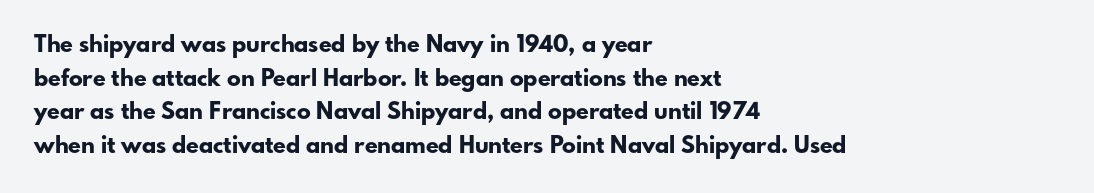
{"italic": "no", "bold": "yes", "underline": "no", "align": "left", "line_spacing": "normal", "line_spacing_ratio": 1.46, "letter_spacing": "normal", "letter_spacing_em": 0.0, "glyph_px": 23}
